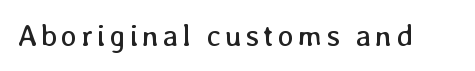
The image shows 30 px regular-weight type, upright; set not underlined; low stroke contrast and a medium x-height.
